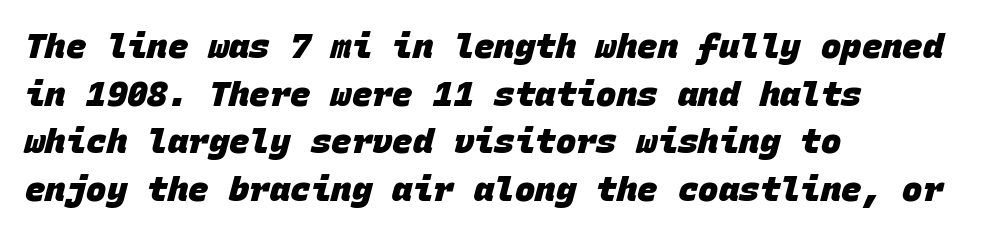
The image shows 34 px heavy sans-serif type, monospaced; set left-aligned, normal line spacing (1.4x), normal letter spacing, not underlined; low stroke contrast and a large x-height.
